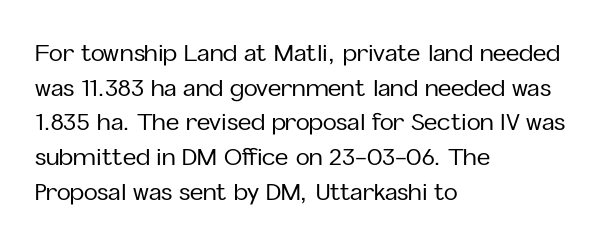
Students, observe: this is what conventionally led text looks like. Has an underline been added? It has not. Words appear dense and cohesive because spacing is normal. If you drew a ruler down the left edge, every line would touch it.
